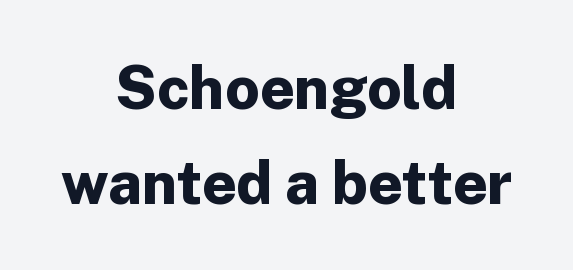
The image shows 60 px bold sans-serif type, upright; set centered, normal line spacing (1.58x), normal letter spacing, not underlined; low stroke contrast and a medium x-height.
